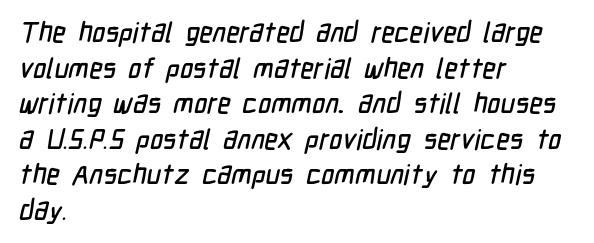
Is the letter spacing exaggerated? No — it looks like the ordinary default. Here the designer chose a conventional face with non-uniform glyph widths. The foot of each line stays bare and open. Is there much room between lines? A standard amount, neither cramped nor airy. Compared with a centered layout, this one pins lines to the left instead.
